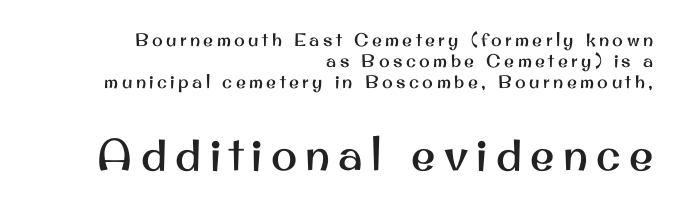
Q: Is the text italic (slanted)? A: No, it is upright.
Q: Is the typeface a serif or a sans-serif typeface? A: Sans-serif.
Q: Is the text underlined? A: No.
Q: How is the paragraph aligned? A: Right-aligned.
Q: Which block of text is set in a larger size, the first (top) or the second (bottom)? A: The second (bottom) one.
Q: Width (condensed, normal, or wide)? A: Normal.
Q: Stroke contrast? A: Medium.
Q: x-height? A: Small.
Q: Monospaced? A: No.
